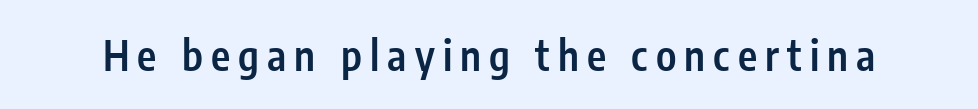
Q: Is the text bold? A: Semi-bold.
Q: Is the text italic (slanted)? A: No, it is upright.
Q: Is the typeface a serif or a sans-serif typeface? A: Sans-serif.
Q: Is the text underlined? A: No.
Q: Is the spacing between letters normal or unusually wide? A: Unusually wide.
Q: Width (condensed, normal, or wide)? A: Condensed.
Q: Stroke contrast? A: Low.
Q: x-height? A: Medium.
Q: Monospaced? A: No.
